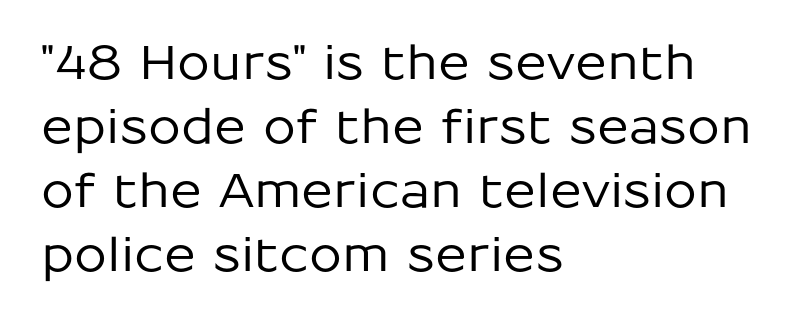
{"serif": "no", "italic": "no", "width": "normal", "stroke_contrast": "low", "x_height": "medium", "monospaced": "no", "underline": "no", "align": "left", "line_spacing": "normal", "line_spacing_ratio": 1.36, "letter_spacing": "normal", "letter_spacing_em": 0.0, "glyph_px": 47}
